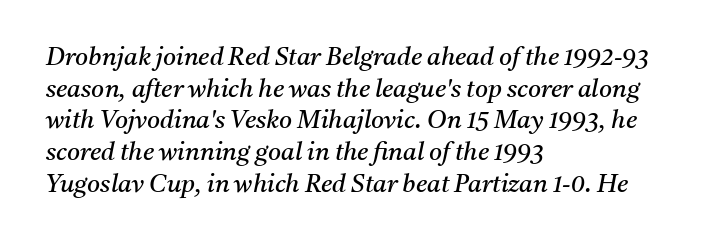
Q: Is the text bold? A: No.
Q: Is the text italic (slanted)? A: Yes, it leans right by about 11 degrees.
Q: Is the text underlined? A: No.
Q: How is the paragraph aligned? A: Left-aligned.
Q: Is the spacing between letters normal or unusually wide? A: Normal.
Q: Is the spacing between lines tight, normal or loose? A: Normal.
